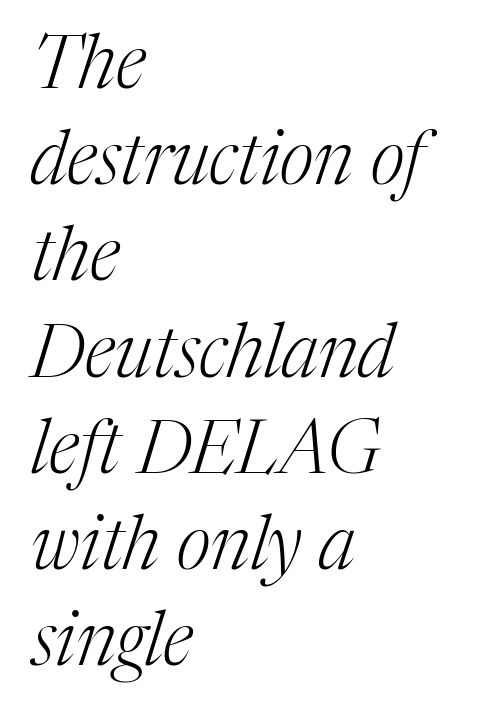
{"serif": "yes", "italic": "yes", "lean": "right", "slant_degrees": 17, "bold": "no", "weight": "light", "width": "normal", "stroke_contrast": "medium", "x_height": "medium", "monospaced": "no", "underline": "no", "align": "left", "line_spacing": "normal", "line_spacing_ratio": 1.3, "letter_spacing": "normal", "letter_spacing_em": 0.0, "glyph_px": 74}
